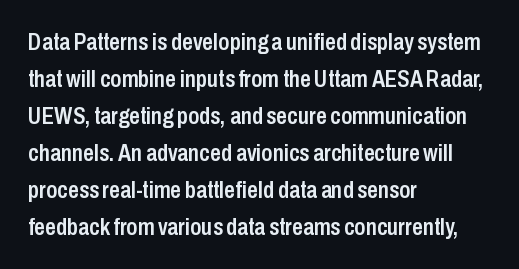
The image shows 24 px text type, upright; set left-aligned, normal line spacing (1.54x), normal letter spacing, not underlined.
